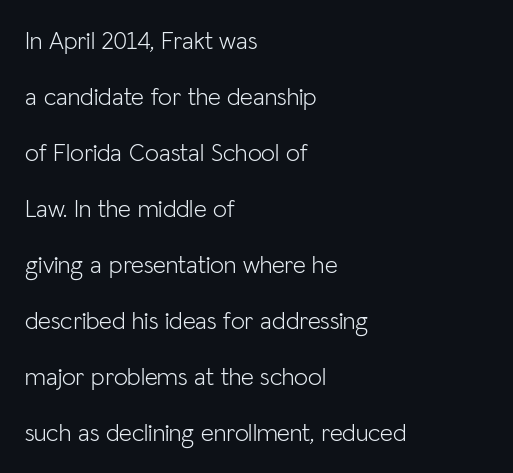
Each row of text sits above clean, open space. Letters have the restrained weight of plain body copy at most. The letters stand upright; this is a roman face. The setting favours the left margin, as ordinary paragraphs usually do.
